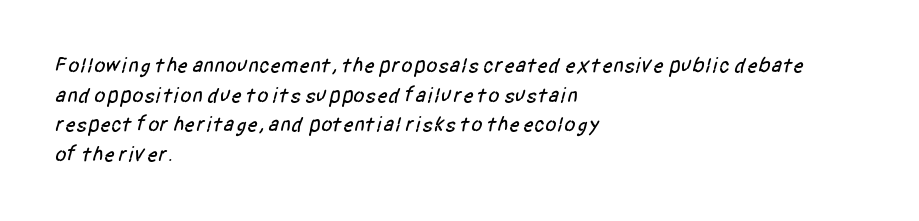
Q: Is the text underlined? A: No.
Q: How is the paragraph aligned? A: Left-aligned.
Q: Is the spacing between letters normal or unusually wide? A: Normal.
Q: Is the spacing between lines tight, normal or loose? A: Normal.
